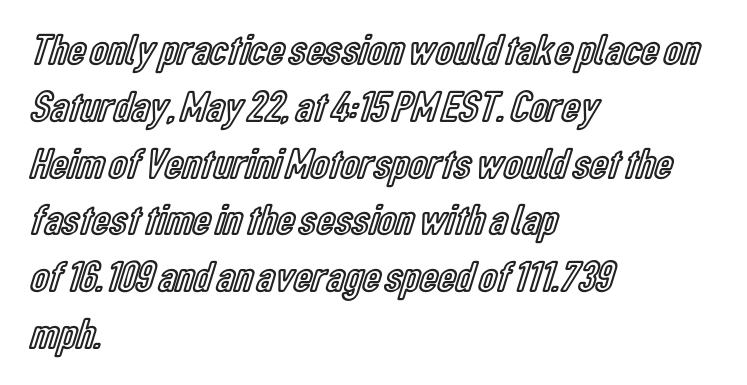
The image shows 44 px condensed type; set left-aligned, normal line spacing (1.29x), normal letter spacing, not underlined; a medium x-height.
